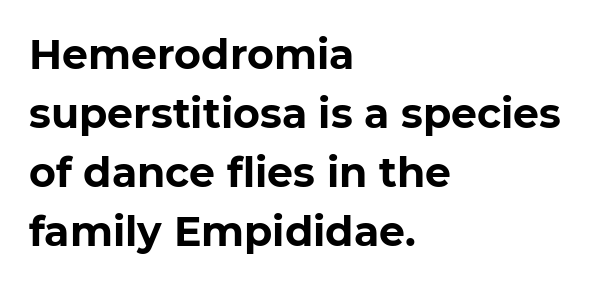
Q: Is the text bold? A: Yes.
Q: Is the text italic (slanted)? A: No, it is upright.
Q: Is the typeface a serif or a sans-serif typeface? A: Sans-serif.
Q: Is the text underlined? A: No.
Q: How is the paragraph aligned? A: Left-aligned.
Q: Is the spacing between letters normal or unusually wide? A: Normal.
Q: Is the spacing between lines tight, normal or loose? A: Normal.
Q: Width (condensed, normal, or wide)? A: Normal.
Q: Stroke contrast? A: Low.
Q: x-height? A: Medium.
Q: Monospaced? A: No.
